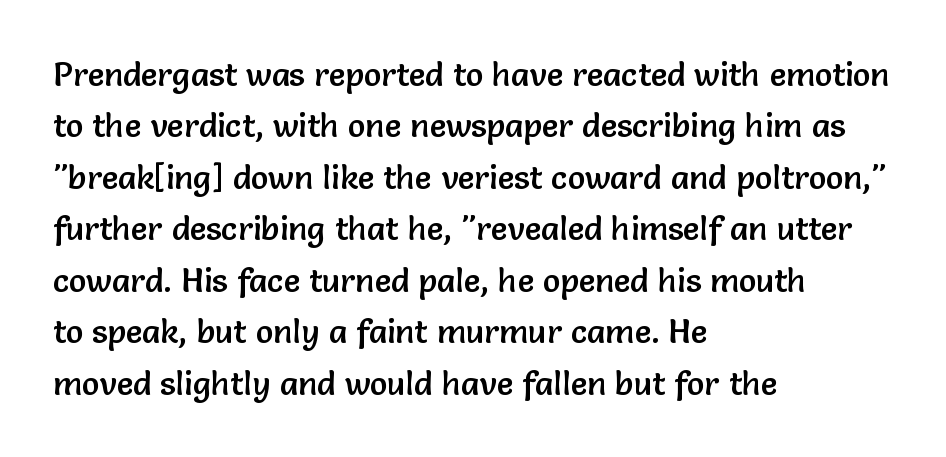
{"serif": "no", "italic": "no", "width": "normal", "stroke_contrast": "low", "x_height": "medium", "monospaced": "no", "underline": "no", "align": "left", "line_spacing": "normal", "line_spacing_ratio": 1.56, "letter_spacing": "normal", "letter_spacing_em": 0.0, "glyph_px": 33}
